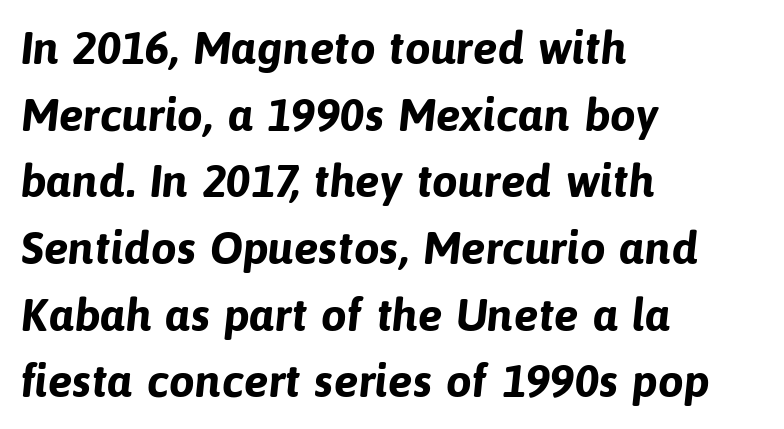
The image shows 46 px bold sans-serif type; set left-aligned, normal line spacing (1.45x), normal letter spacing, not underlined; low stroke contrast and a medium x-height.
